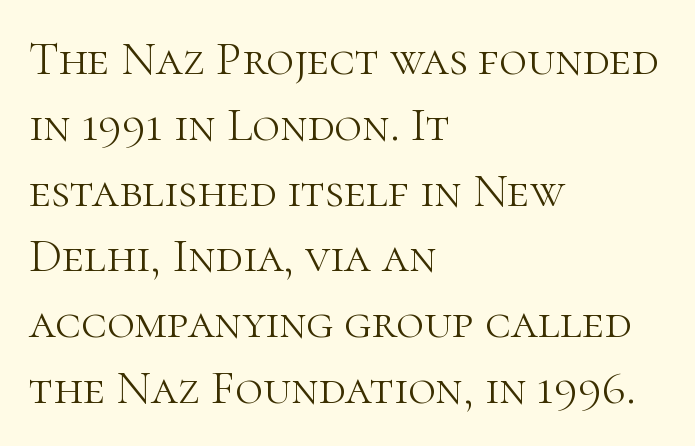
Q: Is the text bold? A: No.
Q: Is the text italic (slanted)? A: No, it is upright.
Q: Is the typeface a serif or a sans-serif typeface? A: Serif.
Q: Is the text underlined? A: No.
Q: How is the paragraph aligned? A: Left-aligned.
Q: Is the spacing between letters normal or unusually wide? A: Normal.
Q: Is the spacing between lines tight, normal or loose? A: Normal.
Q: Width (condensed, normal, or wide)? A: Normal.
Q: Stroke contrast? A: High.
Q: x-height? A: Medium.
Q: Monospaced? A: No.
